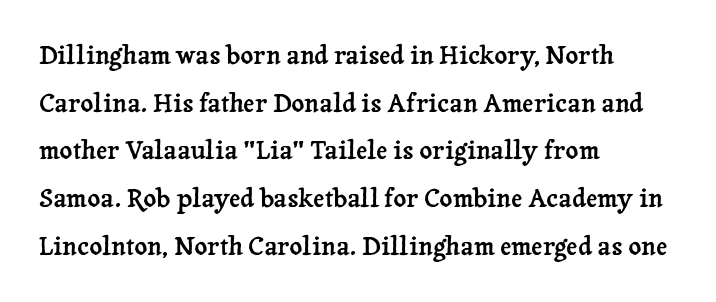
The image shows 25 px text type, upright; set left-aligned, loose line spacing (1.91x), normal letter spacing, not underlined.
